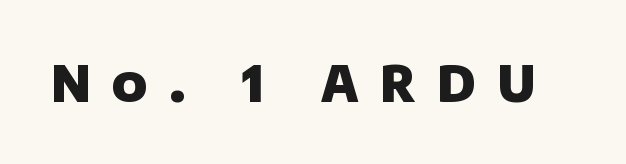
Q: Is the text bold? A: Yes.
Q: Is the typeface a serif or a sans-serif typeface? A: Sans-serif.
Q: Is the text underlined? A: No.
Q: Is the spacing between letters normal or unusually wide? A: Unusually wide.
Q: Width (condensed, normal, or wide)? A: Normal.
Q: Stroke contrast? A: Low.
Q: x-height? A: Large.
Q: Monospaced? A: No.
